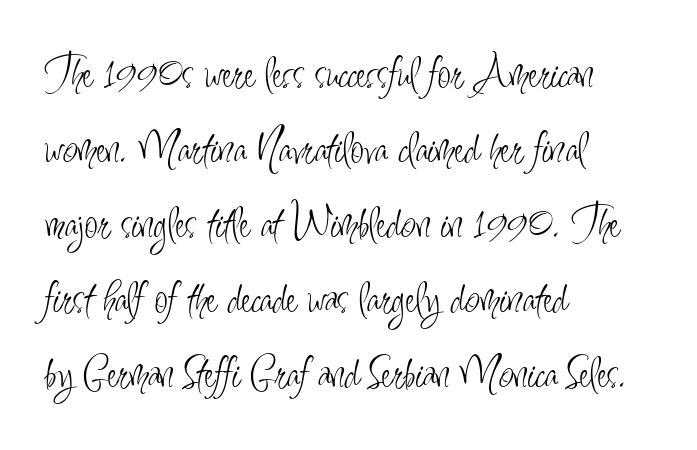
{"serif": "no", "bold": "no", "weight": "light", "width": "condensed", "stroke_contrast": "low", "x_height": "small", "monospaced": "no", "underline": "no", "align": "left", "line_spacing": "normal", "line_spacing_ratio": 1.56, "letter_spacing": "normal", "letter_spacing_em": 0.0, "glyph_px": 48}
